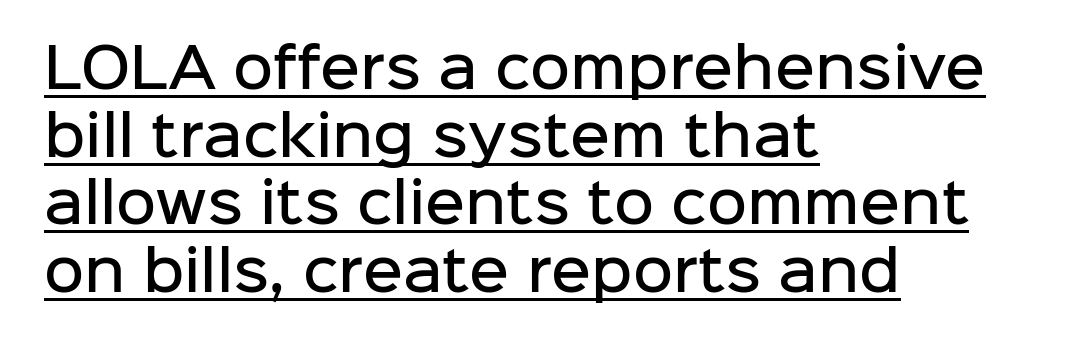
Q: Is the text bold? A: Semi-bold.
Q: Is the text italic (slanted)? A: No, it is upright.
Q: Is the typeface a serif or a sans-serif typeface? A: Sans-serif.
Q: Is the text underlined? A: Yes.
Q: How is the paragraph aligned? A: Left-aligned.
Q: Is the spacing between letters normal or unusually wide? A: Normal.
Q: Width (condensed, normal, or wide)? A: Normal.
Q: Stroke contrast? A: Low.
Q: x-height? A: Medium.
Q: Monospaced? A: No.
